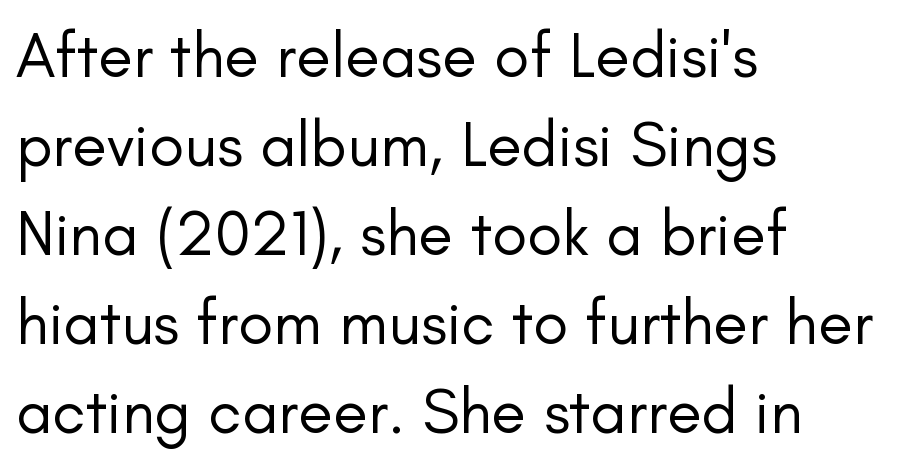
The lines sit at an ordinary, default distance from one another. Vertical strokes here are truly vertical. Casual observation: everything's shoved over to the left. In terms of letterform style, serifs are entirely absent. Counters stay open thanks to moderate or lighter strokes. The face used here is proportionally spaced, like ordinary book or web type.
